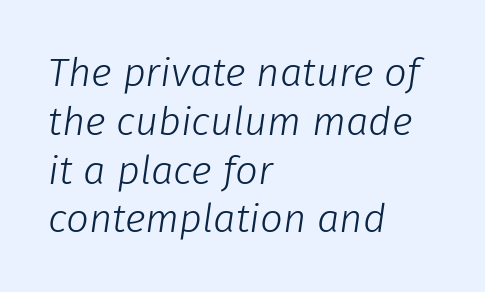
{"italic": "yes", "lean": "right", "slant_degrees": 8, "bold": "no", "weight": "light", "width": "normal", "stroke_contrast": "low", "x_height": "medium", "monospaced": "no", "underline": "no", "align": "left", "line_spacing_ratio": 1.22, "letter_spacing": "normal", "letter_spacing_em": 0.0, "glyph_px": 40}
